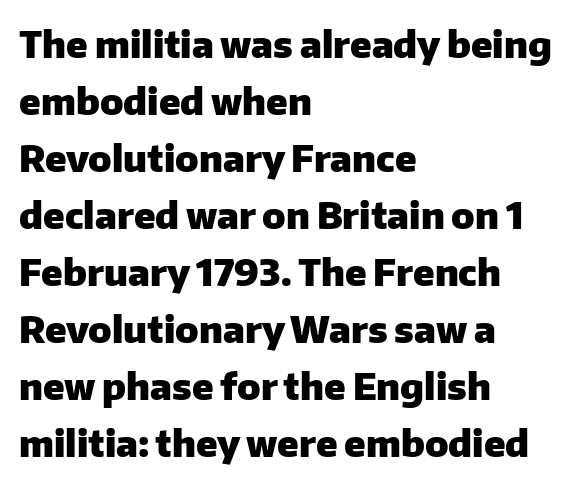
{"serif": "no", "italic": "no", "bold": "yes", "weight": "heavy", "width": "normal", "stroke_contrast": "low", "x_height": "medium", "monospaced": "no", "underline": "no", "align": "left", "line_spacing": "normal", "line_spacing_ratio": 1.54, "letter_spacing": "normal", "letter_spacing_em": 0.0, "glyph_px": 37}
